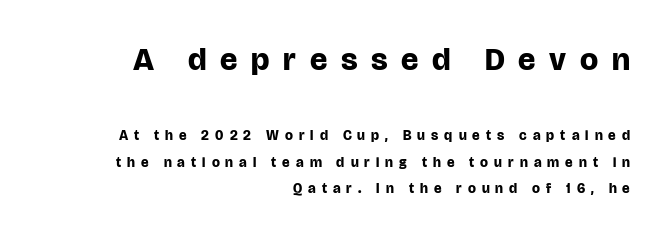
{"serif": "no", "italic": "no", "bold": "yes", "weight": "bold", "width": "normal", "stroke_contrast": "low", "x_height": "large", "monospaced": "no", "underline": "no", "align": "right", "line_spacing_ratio": 1.89, "letter_spacing": "wide", "letter_spacing_em": 0.43, "larger_block": "first", "size_ratio": 2.29, "glyph_px": 32}
